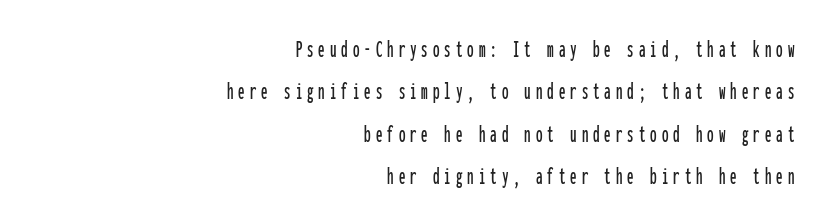
You can tell it's not italic because the verticals are truly vertical. Leading: standard. If you drew a ruler down the right edge, every line would touch it. Descenders hang freely into open space.
